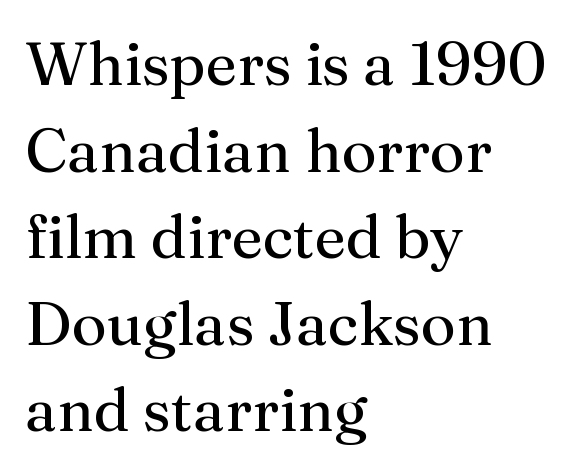
{"serif": "yes", "italic": "no", "bold": "no", "weight": "regular", "width": "normal", "stroke_contrast": "medium", "x_height": "medium", "monospaced": "no", "underline": "no", "align": "left", "line_spacing": "normal", "line_spacing_ratio": 1.42, "letter_spacing": "normal", "letter_spacing_em": 0.0, "glyph_px": 61}
